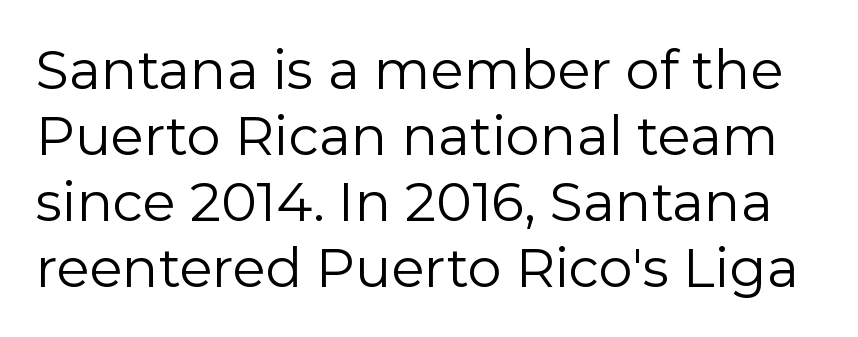
{"serif": "no", "italic": "no", "bold": "no", "weight": "regular", "width": "normal", "stroke_contrast": "low", "x_height": "medium", "monospaced": "no", "underline": "no", "line_spacing_ratio": 1.22, "letter_spacing": "normal", "letter_spacing_em": 0.0, "glyph_px": 54}
